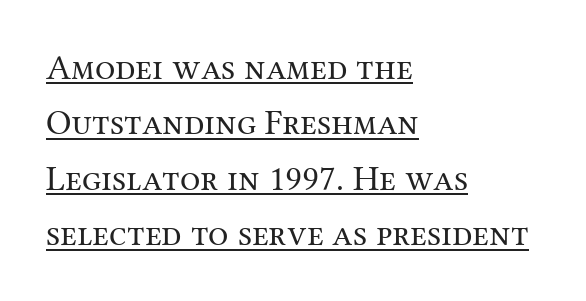
The image shows 36 px regular-weight serif type, upright; set left-aligned, normal line spacing (1.54x), normal letter spacing, underlined; medium stroke contrast and a medium x-height.
